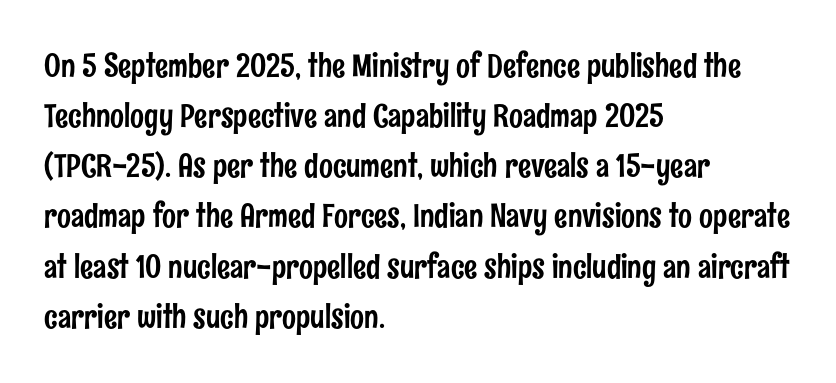
The designer went with a sans here, leaving each stem footless. The string is rendered with underlining switched off. The lines are quadded left. Looks like regular typesetting: each glyph gets only the width it needs. Honestly, the letter spacing is just normal — you wouldn't notice it.
